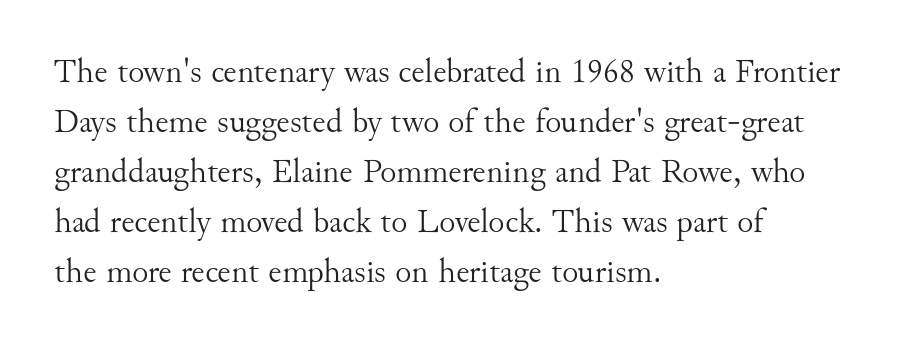
{"serif": "yes", "italic": "no", "bold": "no", "weight": "light", "width": "normal", "stroke_contrast": "medium", "x_height": "small", "monospaced": "no", "underline": "no", "align": "left", "line_spacing": "normal", "line_spacing_ratio": 1.47, "letter_spacing": "normal", "letter_spacing_em": 0.0, "glyph_px": 34}
